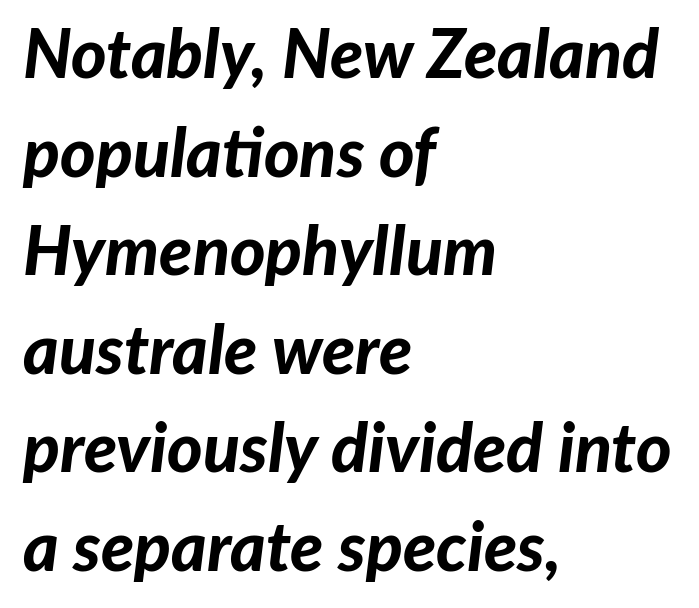
The image shows 68 px bold type, italic (leaning right); set left-aligned, normal line spacing (1.45x), normal letter spacing, not underlined; low stroke contrast and a medium x-height.
